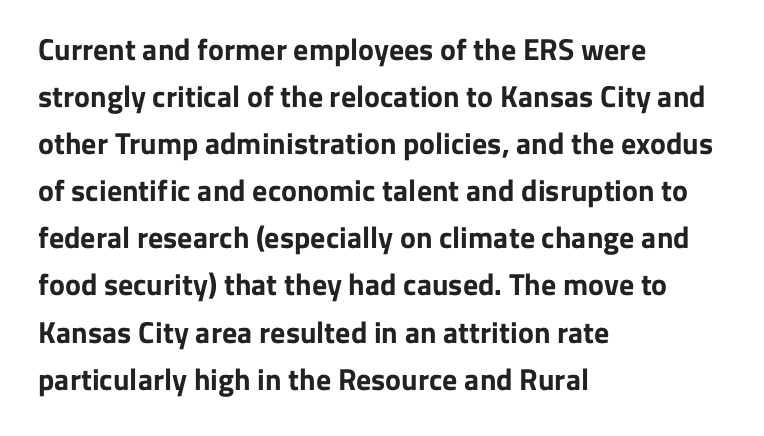
The image shows 30 px bold sans-serif type, upright; set left-aligned, normal line spacing (1.57x), normal letter spacing, not underlined; low stroke contrast and a medium x-height.
